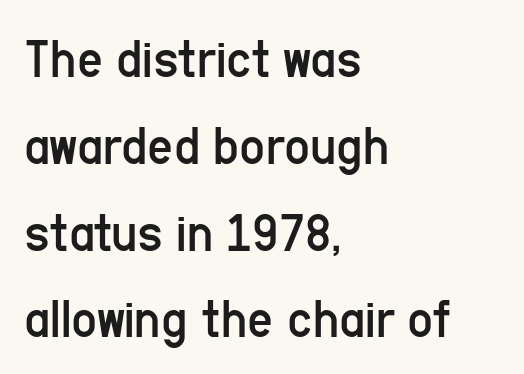
The image shows 56 px regular-weight, condensed sans-serif type, upright; set left-aligned, normal line spacing (1.55x), normal letter spacing, not underlined; low stroke contrast and a medium x-height.
